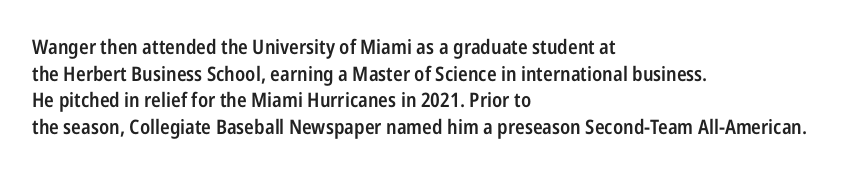
{"italic": "no", "bold": "semi", "underline": "no", "align": "left", "line_spacing": "normal", "line_spacing_ratio": 1.33, "letter_spacing": "normal", "letter_spacing_em": 0.0, "glyph_px": 20}
